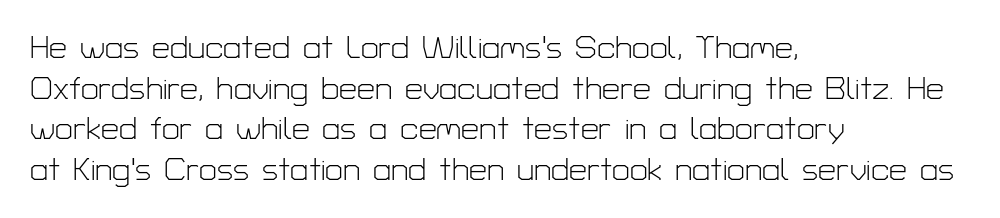
{"serif": "no", "italic": "no", "bold": "no", "weight": "light", "width": "normal", "stroke_contrast": "low", "x_height": "medium", "monospaced": "no", "underline": "no", "align": "left", "line_spacing": "normal", "line_spacing_ratio": 1.27, "letter_spacing": "normal", "letter_spacing_em": 0.0, "glyph_px": 32}
